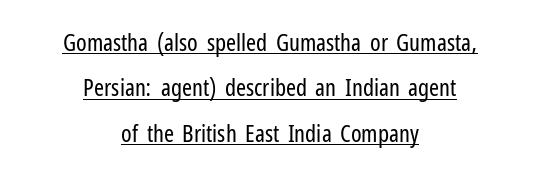
Q: Is the text bold? A: No.
Q: Is the text italic (slanted)? A: No, it is upright.
Q: Is the text underlined? A: Yes.
Q: How is the paragraph aligned? A: Centered.
Q: Is the spacing between letters normal or unusually wide? A: Normal.
